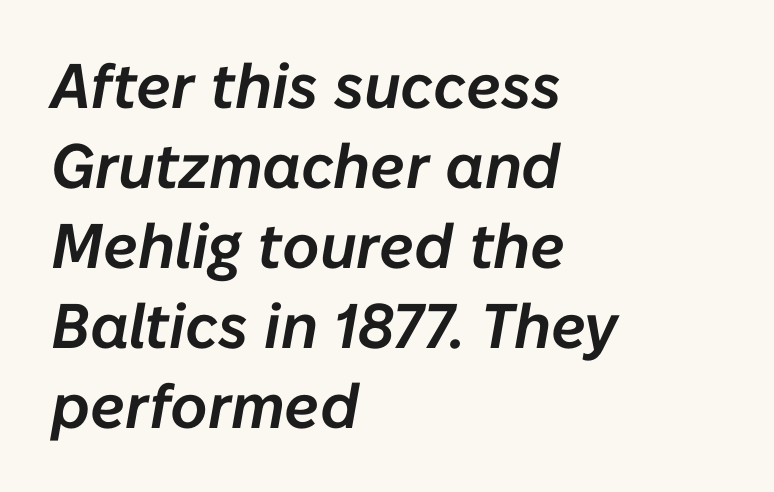
Q: Is the text italic (slanted)? A: Yes, it leans right by about 10 degrees.
Q: Is the text underlined? A: No.
Q: How is the paragraph aligned? A: Left-aligned.
Q: Is the spacing between letters normal or unusually wide? A: Normal.
Q: Is the spacing between lines tight, normal or loose? A: Normal.
Q: Width (condensed, normal, or wide)? A: Normal.
Q: Stroke contrast? A: Low.
Q: x-height? A: Medium.
Q: Monospaced? A: No.
